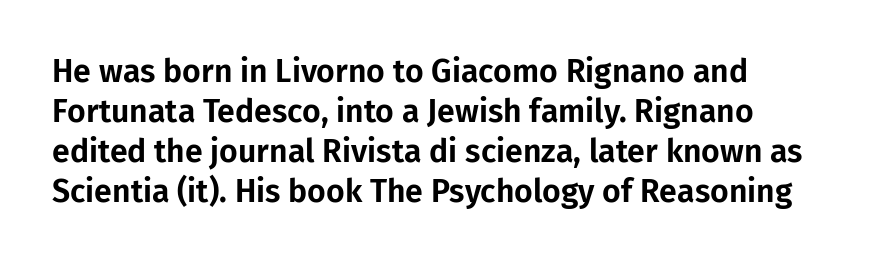
Q: Is the text italic (slanted)? A: No, it is upright.
Q: Is the typeface a serif or a sans-serif typeface? A: Sans-serif.
Q: Is the text underlined? A: No.
Q: Is the spacing between letters normal or unusually wide? A: Normal.
Q: Is the spacing between lines tight, normal or loose? A: Normal.
Q: Width (condensed, normal, or wide)? A: Normal.
Q: Stroke contrast? A: Low.
Q: x-height? A: Medium.
Q: Monospaced? A: No.
